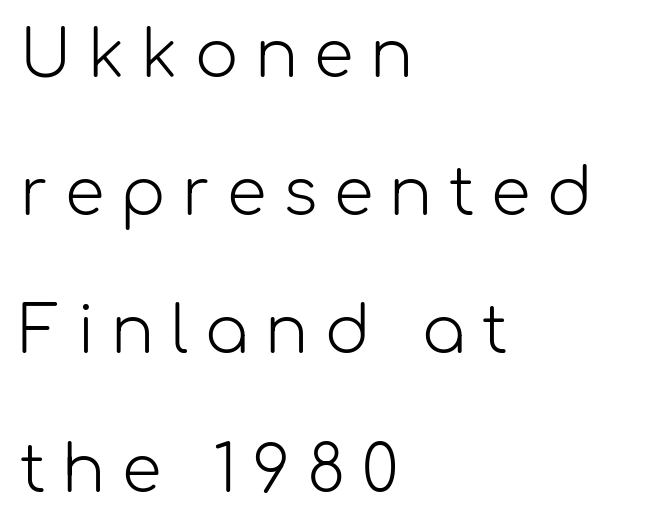
{"serif": "no", "italic": "no", "bold": "no", "weight": "light", "width": "normal", "stroke_contrast": "low", "x_height": "medium", "monospaced": "no", "underline": "no", "align": "left", "line_spacing": "loose", "line_spacing_ratio": 2.16, "letter_spacing": "wide", "letter_spacing_em": 0.26, "glyph_px": 64}
